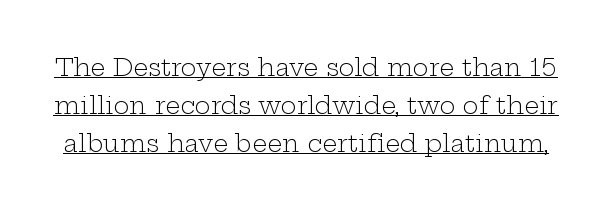
{"italic": "no", "bold": "no", "underline": "yes", "line_spacing": "normal", "line_spacing_ratio": 1.58, "letter_spacing": "normal", "letter_spacing_em": 0.0, "glyph_px": 24}
